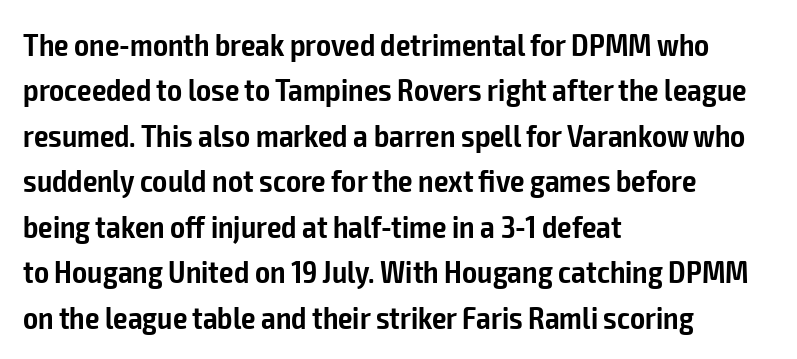
{"serif": "no", "italic": "no", "bold": "semi", "weight": "semibold", "width": "condensed", "stroke_contrast": "low", "x_height": "medium", "monospaced": "no", "underline": "no", "align": "left", "line_spacing": "normal", "line_spacing_ratio": 1.42, "letter_spacing": "normal", "letter_spacing_em": 0.0, "glyph_px": 32}
